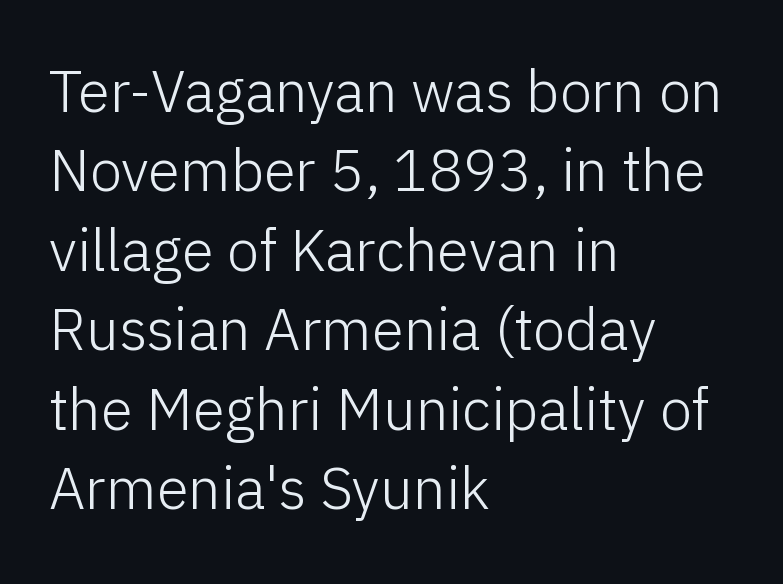
The image shows 58 px light sans-serif type, upright; set left-aligned, normal line spacing (1.37x), normal letter spacing, not underlined; low stroke contrast and a medium x-height.
